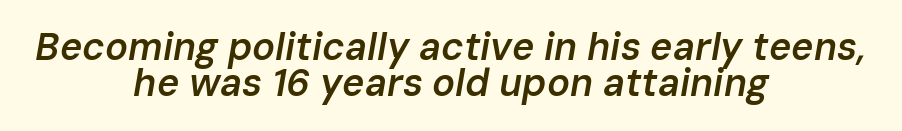
{"italic": "yes", "lean": "right", "slant_degrees": 10, "bold": "semi", "weight": "semibold", "width": "normal", "stroke_contrast": "low", "x_height": "medium", "monospaced": "no", "underline": "no", "align": "center", "line_spacing": "tight", "line_spacing_ratio": 0.95, "letter_spacing": "normal", "letter_spacing_em": 0.0, "glyph_px": 38}
